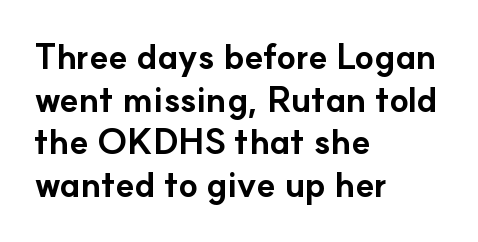
The image shows 35 px bold sans-serif type, upright; set left-aligned, line spacing 1.22x, normal letter spacing, not underlined; low stroke contrast and a small x-height.
